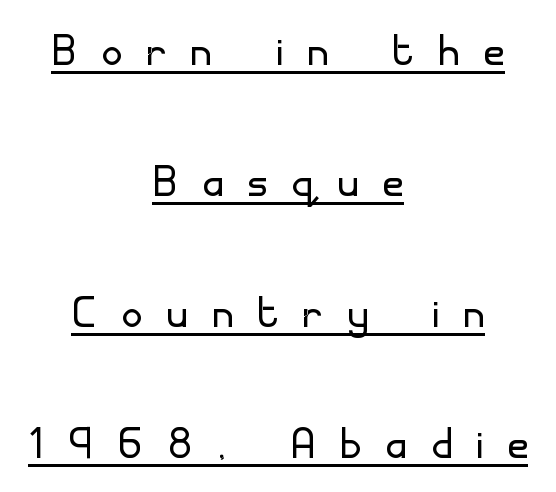
The passage shown is not bold in any degree. The rendering positions every line midway between the sides. The face used here appears with an underline applied. The passage shown is typed in a proportional face where columns would drift. Each new line begins a long way beneath the previous one. Is this a sans? Yes — the strokes have no serifs.
